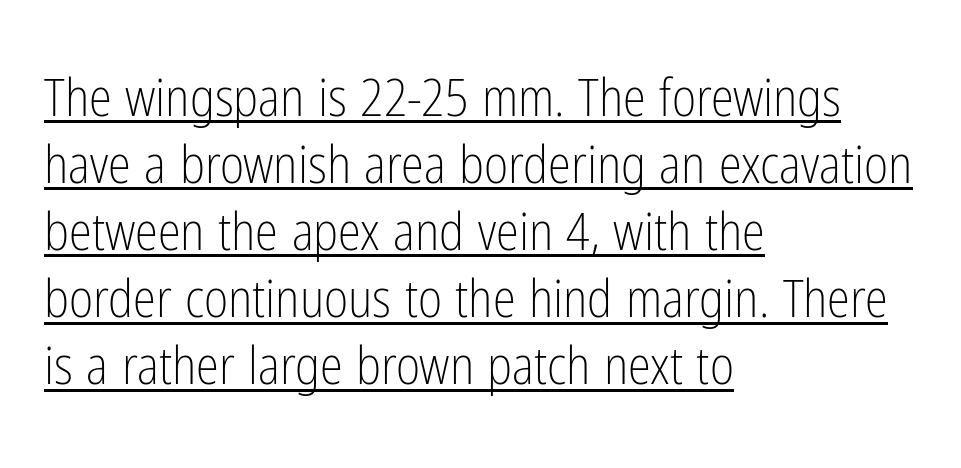
Q: Is the text bold? A: No.
Q: Is the text italic (slanted)? A: No, it is upright.
Q: Is the typeface a serif or a sans-serif typeface? A: Sans-serif.
Q: Is the text underlined? A: Yes.
Q: How is the paragraph aligned? A: Left-aligned.
Q: Is the spacing between letters normal or unusually wide? A: Normal.
Q: Is the spacing between lines tight, normal or loose? A: Normal.
Q: Width (condensed, normal, or wide)? A: Condensed.
Q: Stroke contrast? A: Low.
Q: x-height? A: Medium.
Q: Monospaced? A: No.
